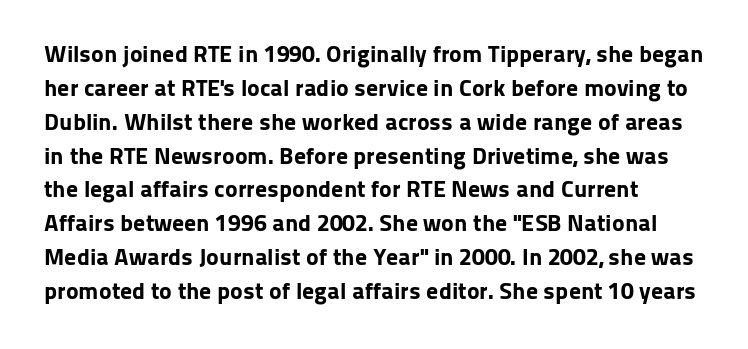
Q: Is the text bold? A: Yes.
Q: Is the text italic (slanted)? A: No, it is upright.
Q: Is the text underlined? A: No.
Q: Is the spacing between letters normal or unusually wide? A: Normal.
Q: Is the spacing between lines tight, normal or loose? A: Normal.
